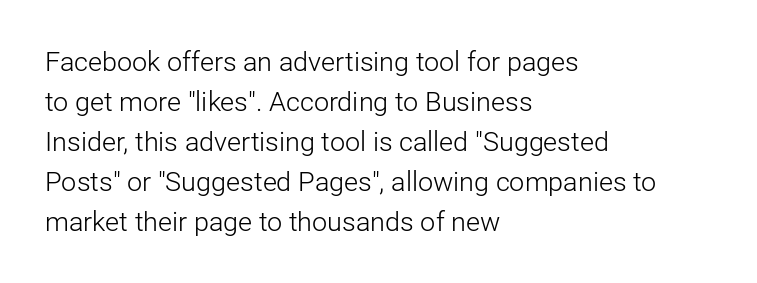
{"italic": "no", "bold": "no", "underline": "no", "align": "left", "line_spacing": "normal", "line_spacing_ratio": 1.48, "letter_spacing": "normal", "letter_spacing_em": 0.0, "glyph_px": 27}
